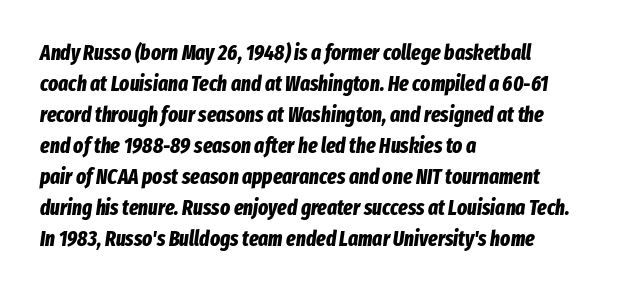
Q: Is the text bold? A: Yes.
Q: Is the text italic (slanted)? A: Yes, it leans right by about 8 degrees.
Q: Is the text underlined? A: No.
Q: How is the paragraph aligned? A: Left-aligned.
Q: Is the spacing between letters normal or unusually wide? A: Normal.
Q: Is the spacing between lines tight, normal or loose? A: Normal.
